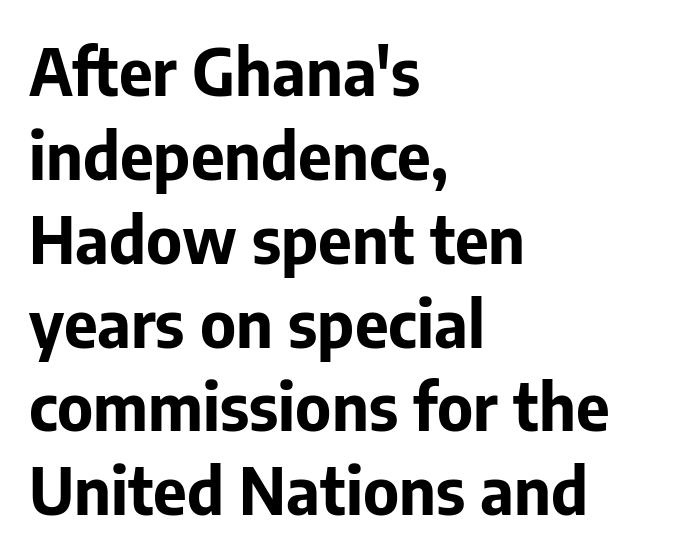
The image shows 65 px bold sans-serif type, upright; set left-aligned, normal line spacing (1.29x), normal letter spacing, not underlined; low stroke contrast and a medium x-height.
